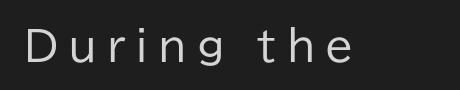
The image shows 41 px regular-weight sans-serif type, upright; set unusually wide letter spacing (+0.24 em), not underlined; low stroke contrast and a medium x-height.
